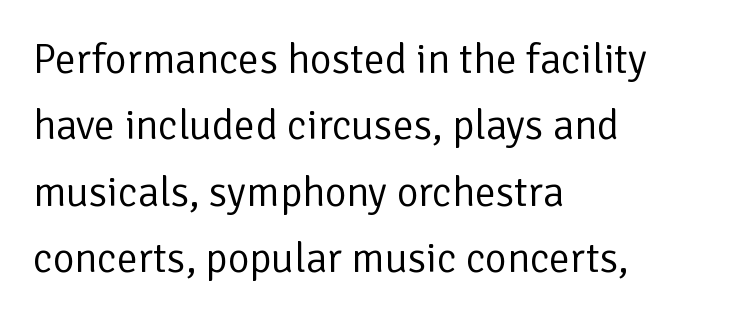
Q: Is the text bold? A: No.
Q: Is the text italic (slanted)? A: No, it is upright.
Q: Is the typeface a serif or a sans-serif typeface? A: Sans-serif.
Q: Is the text underlined? A: No.
Q: How is the paragraph aligned? A: Left-aligned.
Q: Is the spacing between letters normal or unusually wide? A: Normal.
Q: Is the spacing between lines tight, normal or loose? A: Normal.
Q: Width (condensed, normal, or wide)? A: Normal.
Q: Stroke contrast? A: Low.
Q: x-height? A: Medium.
Q: Monospaced? A: No.
